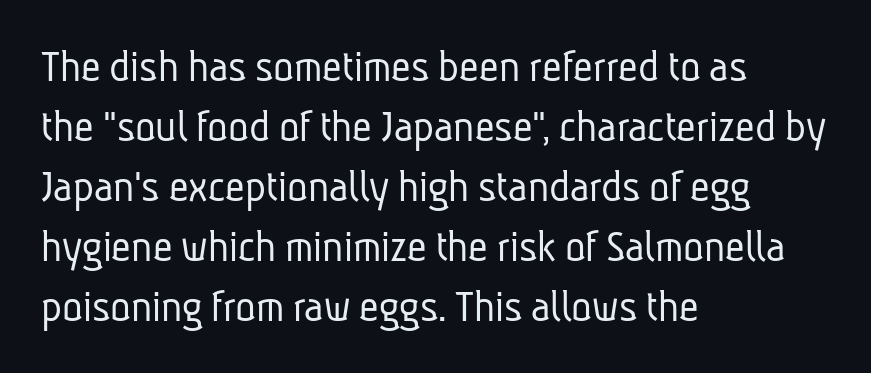
Q: Is the text bold? A: No.
Q: Is the typeface a serif or a sans-serif typeface? A: Sans-serif.
Q: Is the text underlined? A: No.
Q: How is the paragraph aligned? A: Left-aligned.
Q: Is the spacing between letters normal or unusually wide? A: Normal.
Q: Is the spacing between lines tight, normal or loose? A: Normal.
Q: Width (condensed, normal, or wide)? A: Condensed.
Q: Stroke contrast? A: Low.
Q: x-height? A: Medium.
Q: Monospaced? A: No.
